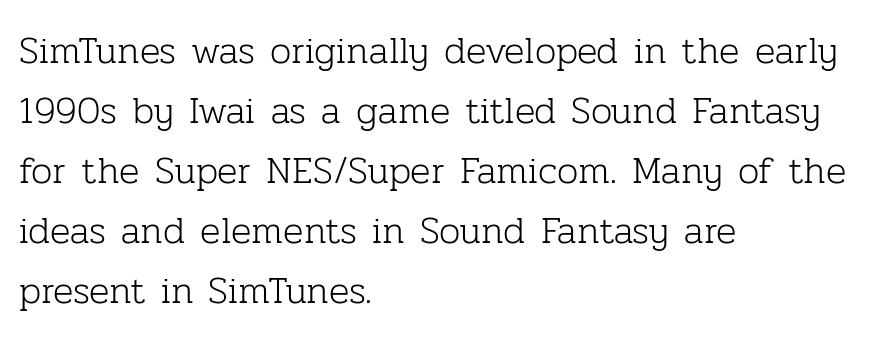
{"serif": "yes", "italic": "no", "bold": "no", "weight": "light", "width": "normal", "stroke_contrast": "low", "x_height": "medium", "monospaced": "no", "underline": "no", "align": "left", "line_spacing": "normal", "line_spacing_ratio": 1.58, "letter_spacing": "normal", "letter_spacing_em": 0.0, "glyph_px": 38}
